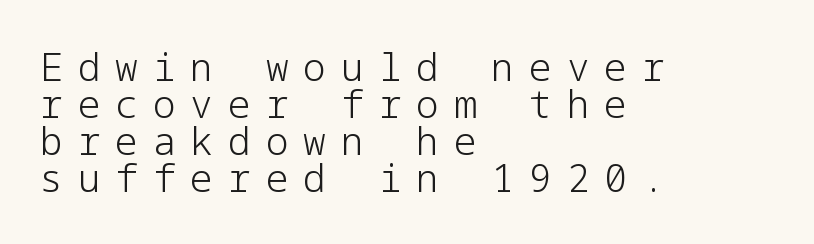
The image shows 38 px light sans-serif type, upright; set left-aligned, tight line spacing (0.97x), unusually wide letter spacing (+0.39 em), not underlined; low stroke contrast and a medium x-height.
